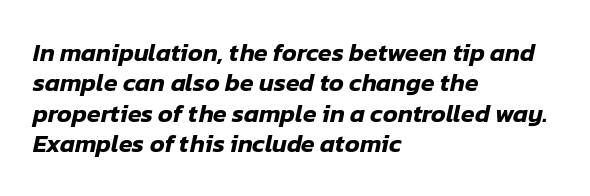
{"italic": "yes", "lean": "right", "slant_degrees": 12, "underline": "no", "align": "left", "line_spacing_ratio": 1.22, "letter_spacing": "normal", "letter_spacing_em": 0.0, "glyph_px": 25}
